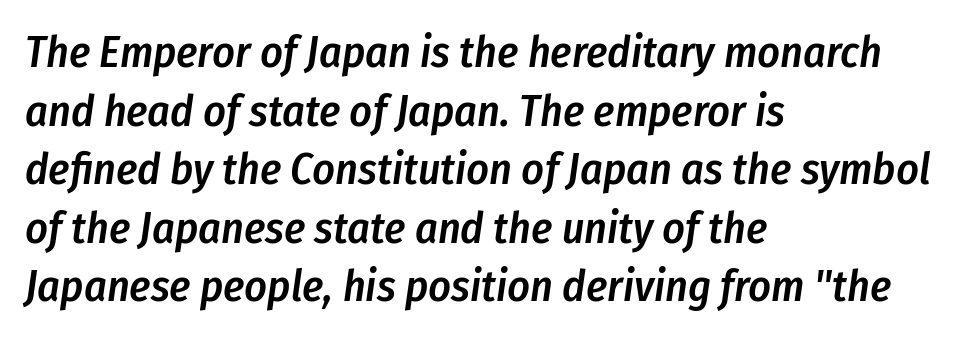
The image shows 44 px semibold, condensed type, italic (leaning right); set left-aligned, normal line spacing (1.33x), normal letter spacing, not underlined; low stroke contrast and a medium x-height.
